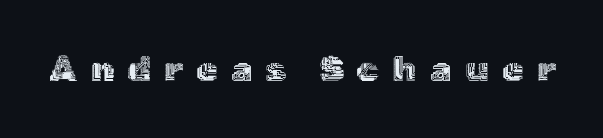
{"italic": "no", "width": "normal", "x_height": "medium", "monospaced": "no", "underline": "no", "letter_spacing": "wide", "letter_spacing_em": 0.38, "glyph_px": 35}
